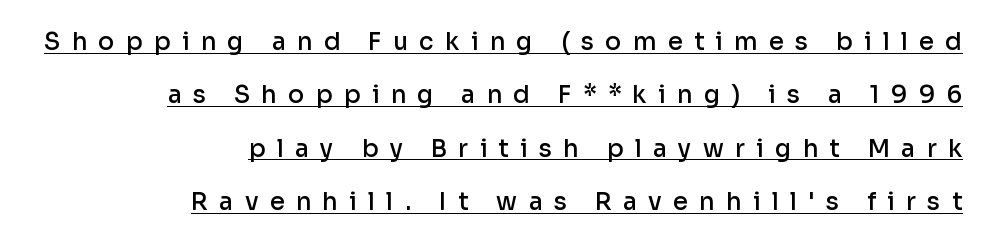
Q: Is the text bold? A: Semi-bold.
Q: Is the text italic (slanted)? A: No, it is upright.
Q: Is the text underlined? A: Yes.
Q: How is the paragraph aligned? A: Right-aligned.
Q: Is the spacing between letters normal or unusually wide? A: Unusually wide.
Q: Is the spacing between lines tight, normal or loose? A: Loose.
